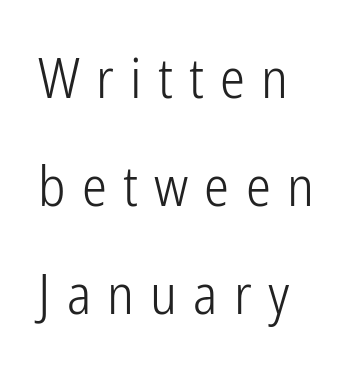
The lines in this sample share a left origin and differ only in where they stop. A roman cut, with each character standing at attention. Is this a heavy cut? Hardly; it is regular or lighter. The rendering inserts visible extra space after every character.
